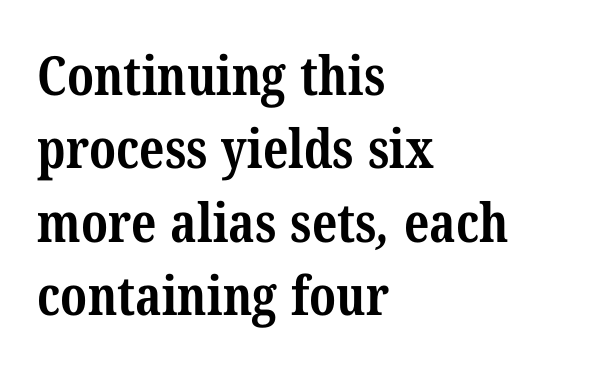
The block of text has a typical density, with ordinary space between rows. The paragraph shown leans on its left margin. These lines are rendered in a variable-pitch font. As a designer I'd log this as weight 700, bold.
